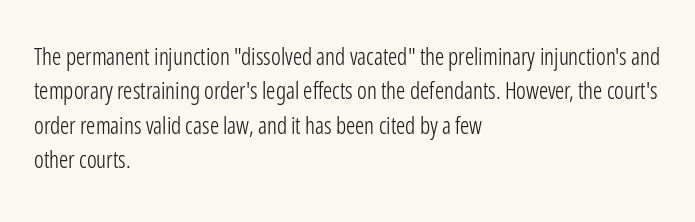
The vertical gap from one line to the next is medium. These lines were composed using upright roman letters. Horizontal alignment here is leftward, the default for most running prose. The gaps between neighbouring characters are ordinary and unremarkable. Weight: regular or lighter.
